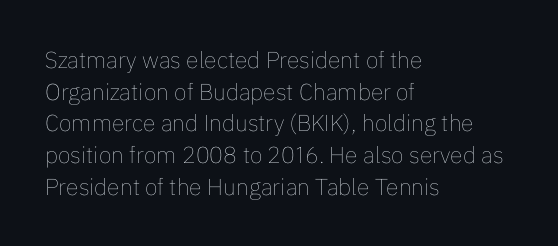
The image shows 23 px text type, upright; set left-aligned, normal line spacing (1.38x), normal letter spacing, not underlined.
